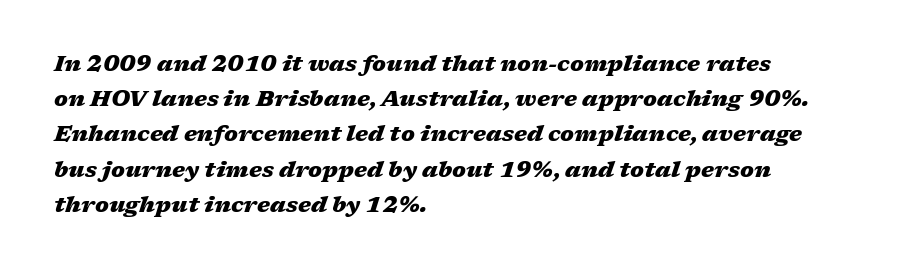
The image shows 22 px bold type, italic (leaning right); set left-aligned, normal line spacing (1.6x), normal letter spacing, not underlined.
